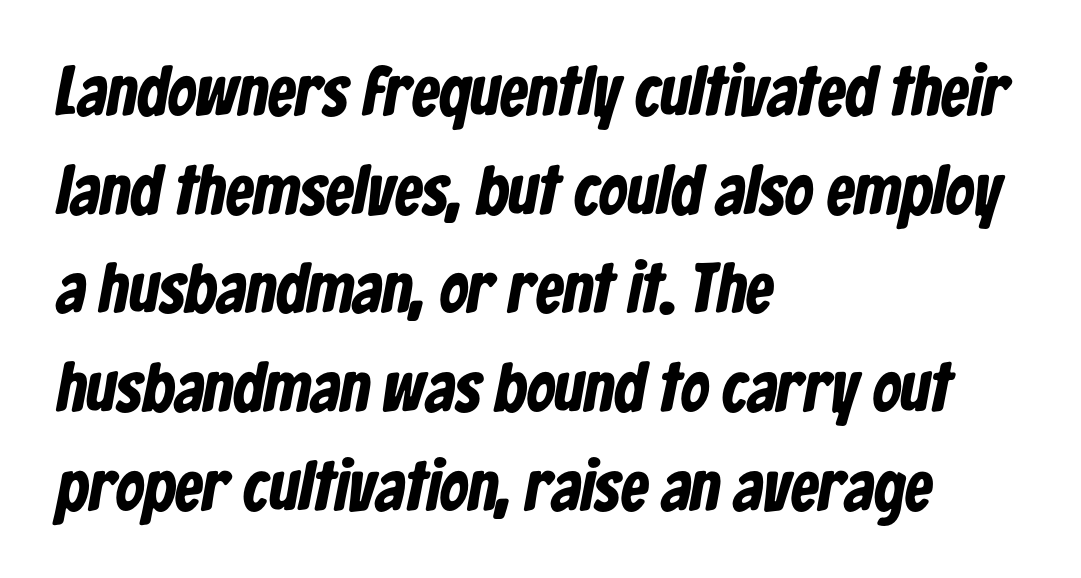
The image shows 70 px bold, condensed sans-serif type; set left-aligned, normal line spacing (1.41x), normal letter spacing, not underlined; low stroke contrast and a medium x-height.
